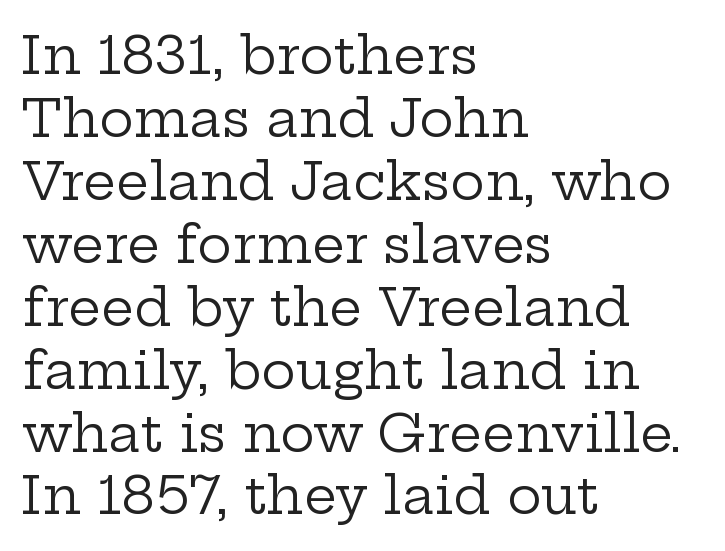
Q: Is the text bold? A: No.
Q: Is the text italic (slanted)? A: No, it is upright.
Q: Is the typeface a serif or a sans-serif typeface? A: Serif.
Q: Is the text underlined? A: No.
Q: How is the paragraph aligned? A: Left-aligned.
Q: Is the spacing between letters normal or unusually wide? A: Normal.
Q: Width (condensed, normal, or wide)? A: Wide.
Q: Stroke contrast? A: Low.
Q: x-height? A: Medium.
Q: Monospaced? A: No.
